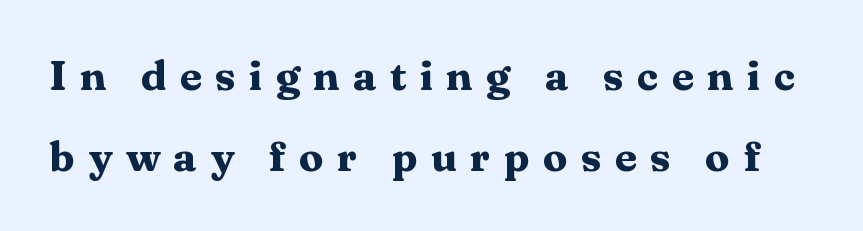
{"serif": "yes", "italic": "no", "bold": "yes", "weight": "heavy", "width": "wide", "stroke_contrast": "medium", "x_height": "medium", "monospaced": "no", "underline": "no", "line_spacing": "loose", "line_spacing_ratio": 1.97, "letter_spacing": "wide", "letter_spacing_em": 0.32, "glyph_px": 41}
